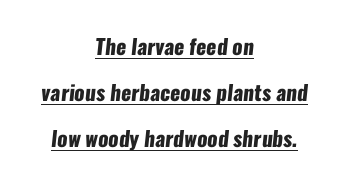
Underlined type. Compared with an ordinary text face, these strokes are far heavier — a full bold. The passage shown stacks its lines with a broad gap. Compared with a flush-left layout, this one balances lines on the center instead. What stands out about the letter spacing? Nothing — it is the standard amount.
